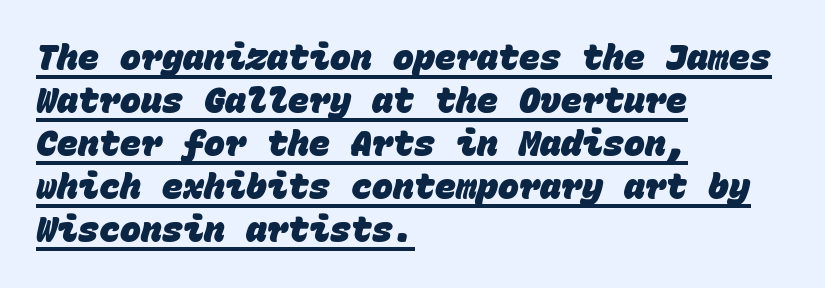
Does the copy run flush right? No — it runs flush left. A rule runs beneath these lines of type. Notice how thick the strokes are: this is what a full bold looks like. Is this a fixed-width face? Yes — each glyph sits in an identical cell.
